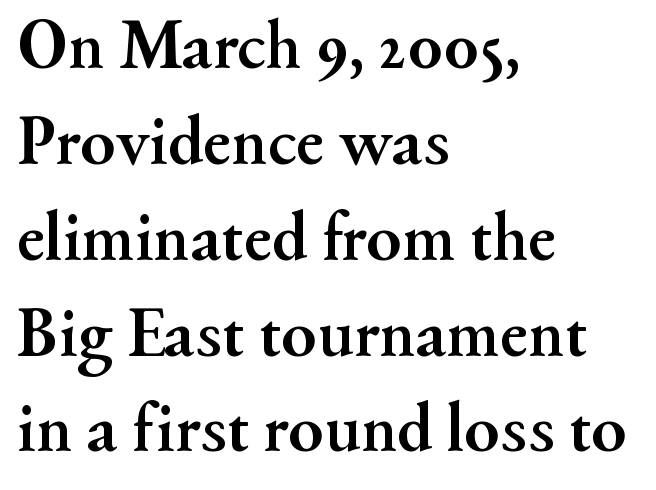
{"serif": "yes", "italic": "no", "bold": "yes", "weight": "semibold", "width": "normal", "stroke_contrast": "medium", "x_height": "small", "monospaced": "no", "underline": "no", "align": "left", "line_spacing": "normal", "line_spacing_ratio": 1.35, "letter_spacing": "normal", "letter_spacing_em": 0.0, "glyph_px": 71}
